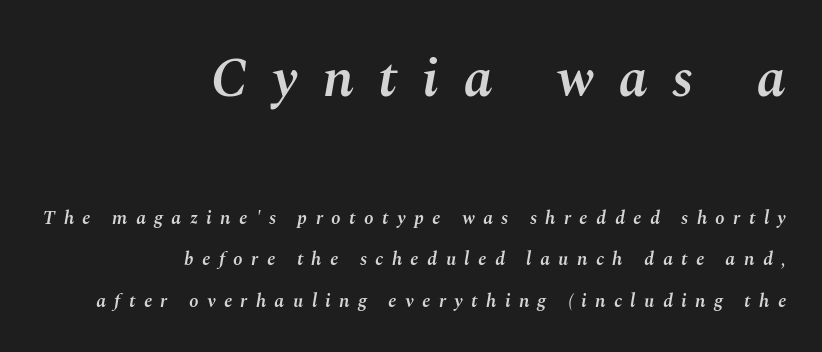
{"italic": "yes", "lean": "right", "slant_degrees": 10, "bold": "semi", "weight": "semibold", "width": "normal", "stroke_contrast": "medium", "x_height": "medium", "monospaced": "no", "underline": "no", "align": "right", "line_spacing": "loose", "line_spacing_ratio": 2.18, "letter_spacing": "wide", "letter_spacing_em": 0.44, "larger_block": "first", "size_ratio": 2.95, "glyph_px": 56}
